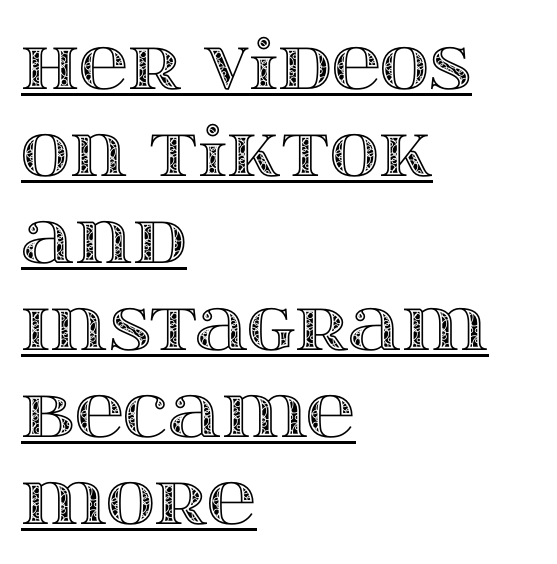
Honestly, the underline is the first thing you notice here. Looks like regular typesetting: each glyph gets only the width it needs. Honestly, the letter spacing is just normal — you wouldn't notice it. Posture: vertical. Line beginnings align vertically; line endings do not.
